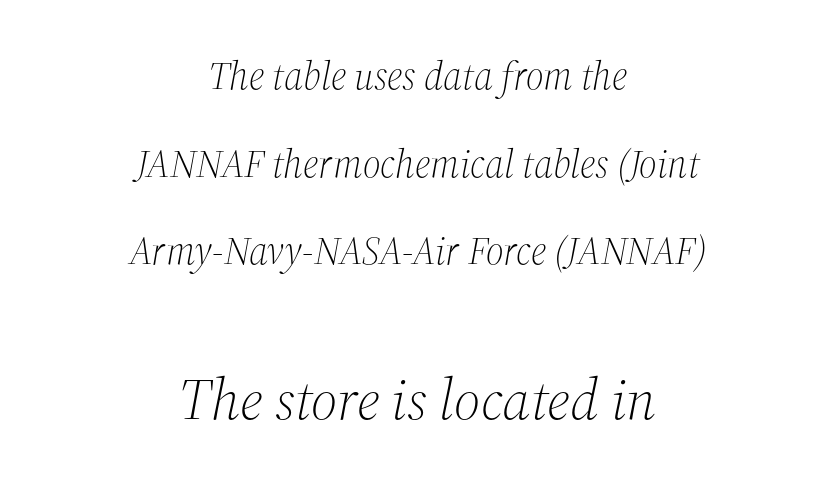
Looks like regular typesetting: each glyph gets only the width it needs. Visually the block forms a symmetrical silhouette, jagged on both flanks. Small over large — that's the arrangement of the two blocks here. Does the leading feel generous? Absolutely, it's lavish. The space beneath each line is pristine and unruled. Each word holds together tightly as a unit, with standard inter-letter gaps.
